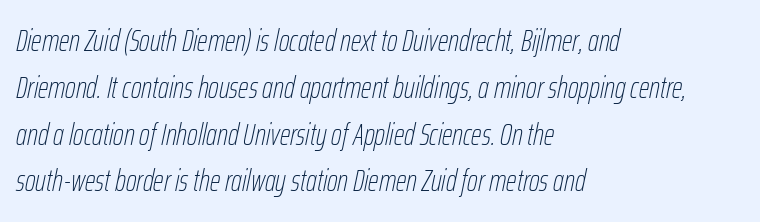
{"italic": "yes", "lean": "right", "slant_degrees": 12, "bold": "no", "weight": "thin", "width": "condensed", "stroke_contrast": "low", "x_height": "medium", "monospaced": "no", "underline": "no", "align": "left", "line_spacing": "normal", "line_spacing_ratio": 1.56, "letter_spacing": "normal", "letter_spacing_em": 0.0, "glyph_px": 30}
